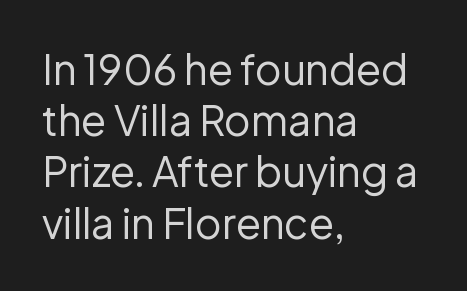
The image shows 41 px regular-weight sans-serif type, upright; set left-aligned, normal line spacing (1.25x), normal letter spacing, not underlined; low stroke contrast and a medium x-height.
